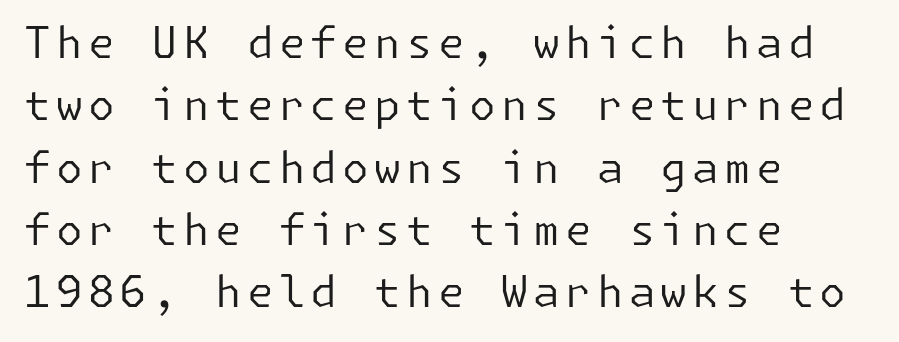
{"serif": "no", "italic": "no", "bold": "no", "weight": "regular", "width": "normal", "stroke_contrast": "low", "x_height": "medium", "underline": "no", "align": "left", "line_spacing": "normal", "line_spacing_ratio": 1.45, "glyph_px": 43}
